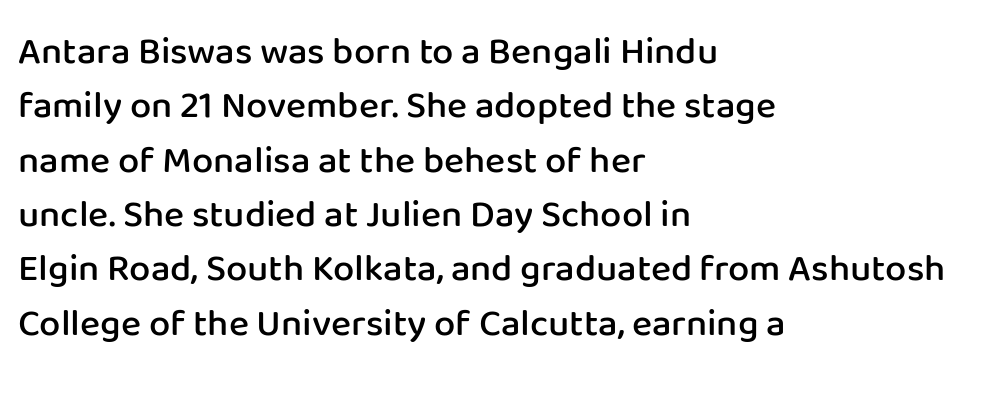
Q: Is the text bold? A: Semi-bold.
Q: Is the text italic (slanted)? A: No, it is upright.
Q: Is the typeface a serif or a sans-serif typeface? A: Sans-serif.
Q: Is the text underlined? A: No.
Q: How is the paragraph aligned? A: Left-aligned.
Q: Is the spacing between letters normal or unusually wide? A: Normal.
Q: Is the spacing between lines tight, normal or loose? A: Normal.
Q: Width (condensed, normal, or wide)? A: Normal.
Q: Stroke contrast? A: Low.
Q: x-height? A: Medium.
Q: Monospaced? A: No.
